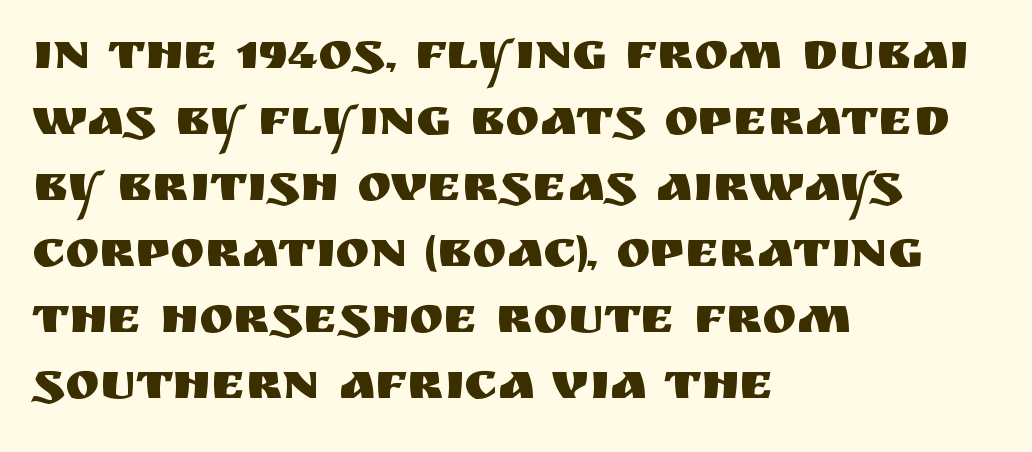
These lines keep a tight, regular rhythm from letter to letter. The leading is moderate, giving the passage an even texture. The lines in this sample share a left origin and differ only in where they stop. The typeface chosen for these lines omits serifs.
